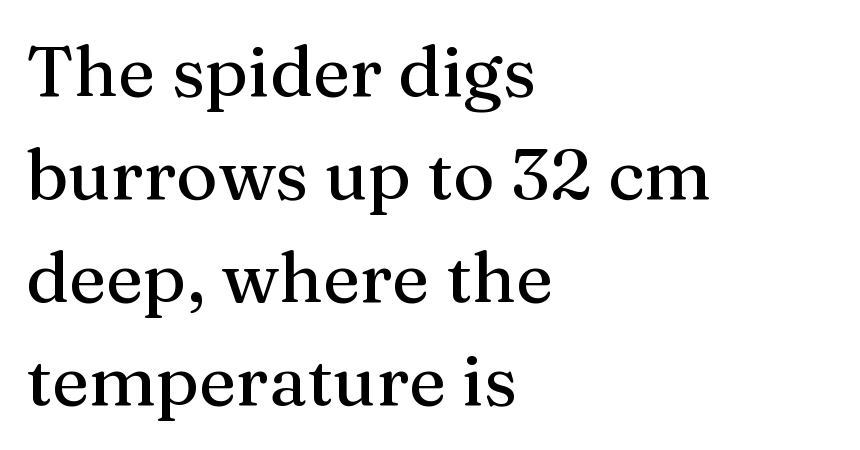
The image shows 71 px serif type, upright; set left-aligned, normal line spacing (1.45x), normal letter spacing, not underlined; medium stroke contrast and a medium x-height.
